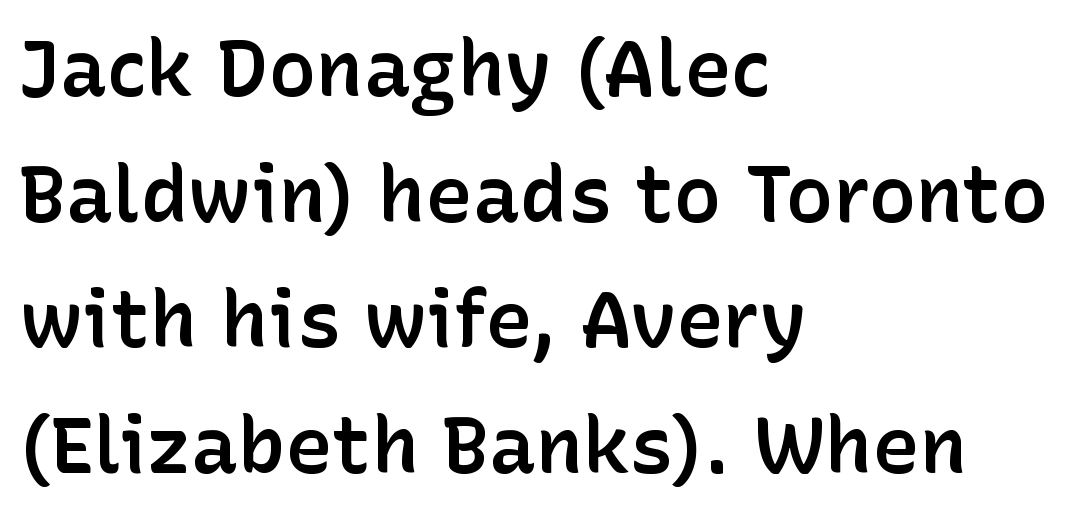
Q: Is the text bold? A: Semi-bold.
Q: Is the text italic (slanted)? A: No, it is upright.
Q: Is the typeface a serif or a sans-serif typeface? A: Sans-serif.
Q: Is the text underlined? A: No.
Q: How is the paragraph aligned? A: Left-aligned.
Q: Is the spacing between letters normal or unusually wide? A: Normal.
Q: Is the spacing between lines tight, normal or loose? A: Normal.
Q: Width (condensed, normal, or wide)? A: Normal.
Q: Stroke contrast? A: Low.
Q: x-height? A: Medium.
Q: Monospaced? A: No.
